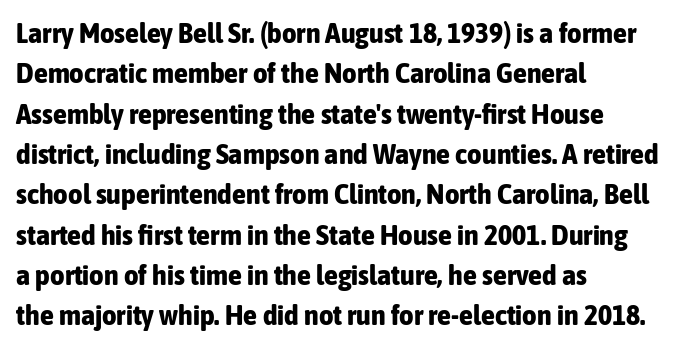
The image shows 28 px bold, condensed sans-serif type, upright; set left-aligned, normal line spacing (1.44x), normal letter spacing, not underlined; low stroke contrast and a medium x-height.
